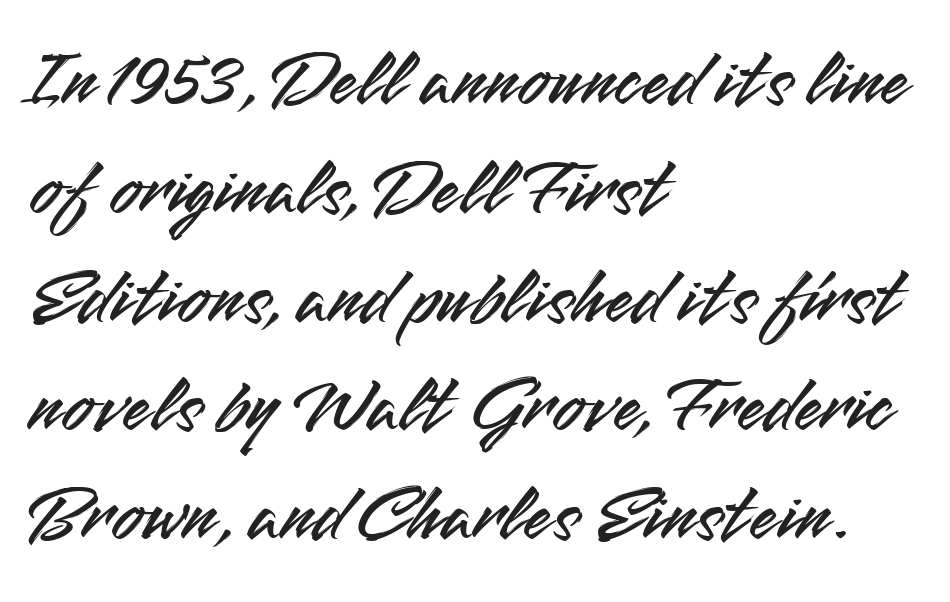
{"serif": "no", "width": "normal", "stroke_contrast": "medium", "x_height": "small", "monospaced": "no", "underline": "no", "align": "left", "line_spacing": "normal", "line_spacing_ratio": 1.36, "letter_spacing": "normal", "letter_spacing_em": 0.0, "glyph_px": 80}
